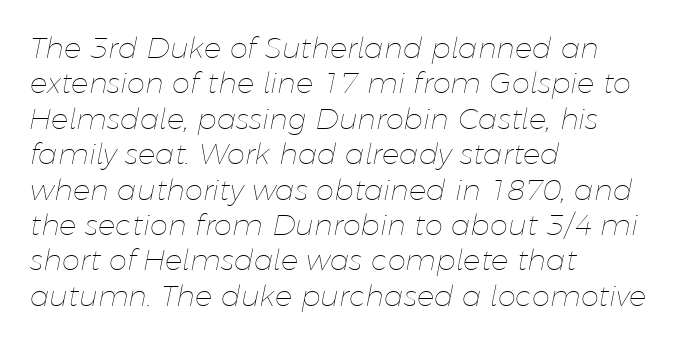
The letterforms sit at book weight or below. Think of a printed novel: that variable character pitch is what you see here. How are the letters spaced? Ordinarily, with no added tracking. This sample is left-justified, so line endings fall wherever the words run out. There's an unmistakable incline to the writing here. The area under the type is left untouched.
